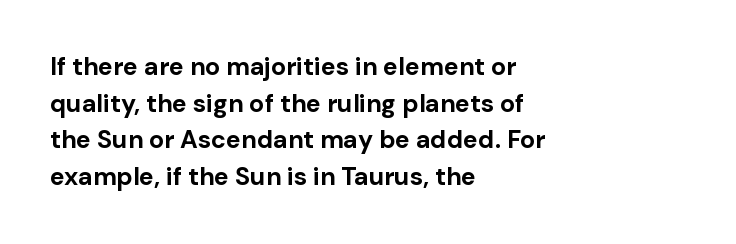
{"italic": "no", "bold": "yes", "underline": "no", "align": "left", "line_spacing": "normal", "line_spacing_ratio": 1.47, "letter_spacing": "normal", "letter_spacing_em": 0.0, "glyph_px": 25}
